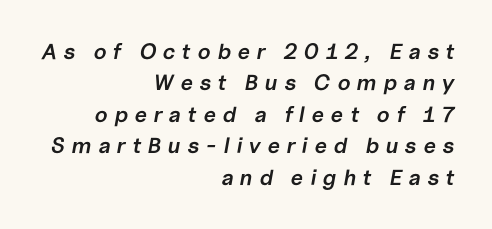
A bit beefed up — I'd call it semibold rather than bold. The compositor pushed each line to the right boundary. Each new line begins a customary step beneath the previous one. Does the lettering tilt? It does — this is italic.
